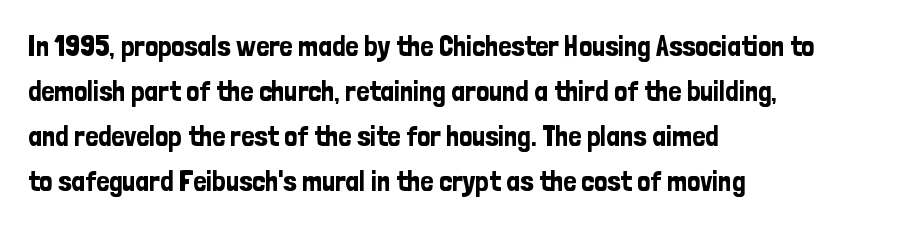
Q: Is the text italic (slanted)? A: No, it is upright.
Q: Is the typeface a serif or a sans-serif typeface? A: Sans-serif.
Q: Is the text underlined? A: No.
Q: How is the paragraph aligned? A: Left-aligned.
Q: Is the spacing between letters normal or unusually wide? A: Normal.
Q: Is the spacing between lines tight, normal or loose? A: Normal.
Q: Width (condensed, normal, or wide)? A: Condensed.
Q: Stroke contrast? A: Low.
Q: x-height? A: Medium.
Q: Monospaced? A: No.
